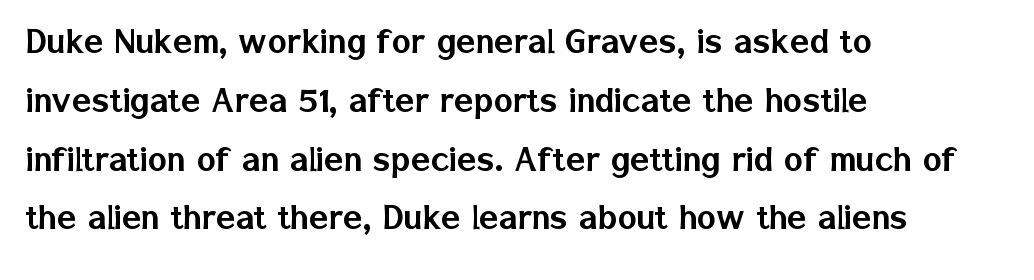
Q: Is the text italic (slanted)? A: No, it is upright.
Q: Is the typeface a serif or a sans-serif typeface? A: Sans-serif.
Q: Is the text underlined? A: No.
Q: How is the paragraph aligned? A: Left-aligned.
Q: Is the spacing between letters normal or unusually wide? A: Normal.
Q: Is the spacing between lines tight, normal or loose? A: Normal.
Q: Width (condensed, normal, or wide)? A: Normal.
Q: Stroke contrast? A: Low.
Q: x-height? A: Medium.
Q: Monospaced? A: No.
